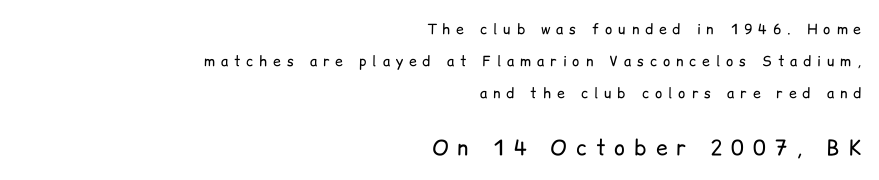
Q: Is the text bold? A: No.
Q: Is the text italic (slanted)? A: No, it is upright.
Q: Is the text underlined? A: No.
Q: How is the paragraph aligned? A: Right-aligned.
Q: Is the spacing between letters normal or unusually wide? A: Unusually wide.
Q: Is the spacing between lines tight, normal or loose? A: Loose.
Q: Which block of text is set in a larger size, the first (top) or the second (bottom)? A: The second (bottom) one.
